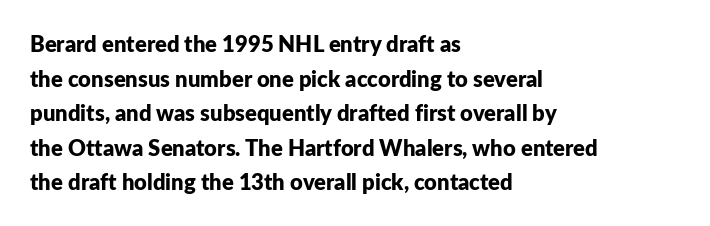
{"italic": "no", "bold": "yes", "underline": "no", "align": "left", "line_spacing": "normal", "line_spacing_ratio": 1.57, "letter_spacing": "normal", "letter_spacing_em": 0.0, "glyph_px": 22}
